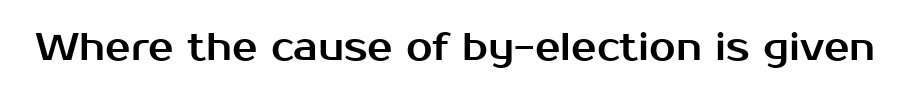
The image shows 38 px sans-serif type, upright; set normal letter spacing, not underlined; medium stroke contrast and a medium x-height.
